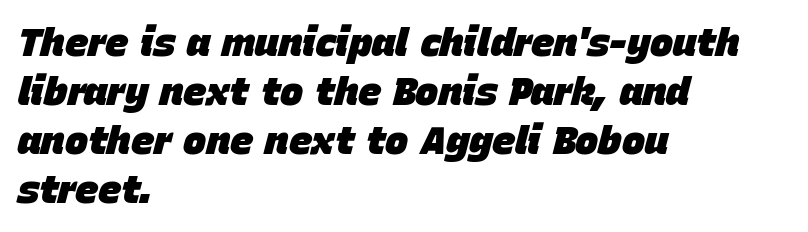
{"italic": "yes", "lean": "right", "slant_degrees": 15, "bold": "yes", "weight": "heavy", "width": "normal", "stroke_contrast": "low", "x_height": "large", "monospaced": "no", "underline": "no", "align": "left", "line_spacing": "normal", "line_spacing_ratio": 1.26, "letter_spacing": "normal", "letter_spacing_em": 0.0, "glyph_px": 39}
